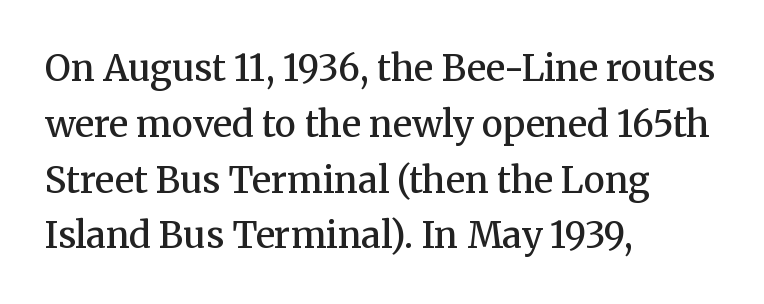
The glyphs in this specimen are seriffed. Does the weight exceed regular? Yes, but only to semibold. Has an underline been added? It has not. Is there much room between lines? A standard amount, neither cramped nor airy. Spacing verdict: proportional, widths tailored to each character. If you drew a line through each stem, it would be perfectly vertical.
